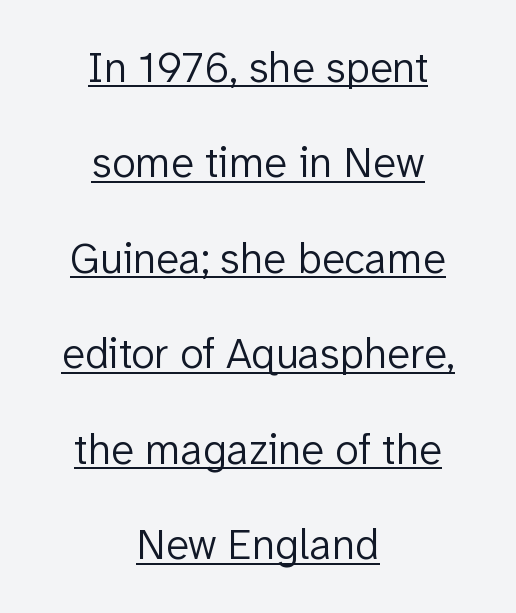
Q: Is the text bold? A: No.
Q: Is the text italic (slanted)? A: No, it is upright.
Q: Is the typeface a serif or a sans-serif typeface? A: Sans-serif.
Q: Is the text underlined? A: Yes.
Q: How is the paragraph aligned? A: Centered.
Q: Is the spacing between letters normal or unusually wide? A: Normal.
Q: Is the spacing between lines tight, normal or loose? A: Loose.
Q: Width (condensed, normal, or wide)? A: Normal.
Q: Stroke contrast? A: Low.
Q: x-height? A: Medium.
Q: Monospaced? A: No.
